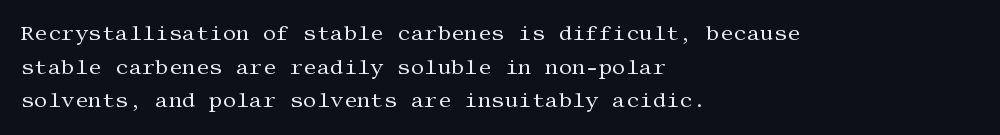
The font's upright variant was chosen for this text. Does the leading feel generous? No, just average. Letters rest on an invisible, unmarked baseline. Heft: none added — not bold. Typeset ragged right — the left edge is the straight one.
